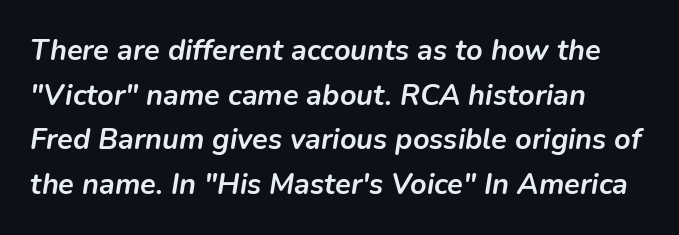
{"italic": "yes", "lean": "right", "slant_degrees": 9, "bold": "yes", "weight": "semibold", "width": "normal", "stroke_contrast": "low", "x_height": "medium", "monospaced": "no", "underline": "no", "align": "left", "line_spacing": "normal", "line_spacing_ratio": 1.54, "letter_spacing": "normal", "letter_spacing_em": 0.0, "glyph_px": 29}
